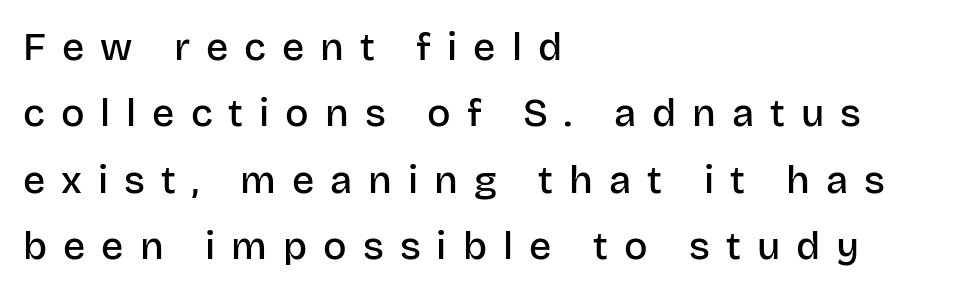
Q: Is the text bold? A: Semi-bold.
Q: Is the text italic (slanted)? A: No, it is upright.
Q: Is the typeface a serif or a sans-serif typeface? A: Sans-serif.
Q: Is the text underlined? A: No.
Q: How is the paragraph aligned? A: Left-aligned.
Q: Is the spacing between letters normal or unusually wide? A: Unusually wide.
Q: Is the spacing between lines tight, normal or loose? A: Normal.
Q: Width (condensed, normal, or wide)? A: Normal.
Q: Stroke contrast? A: Low.
Q: x-height? A: Large.
Q: Monospaced? A: No.
